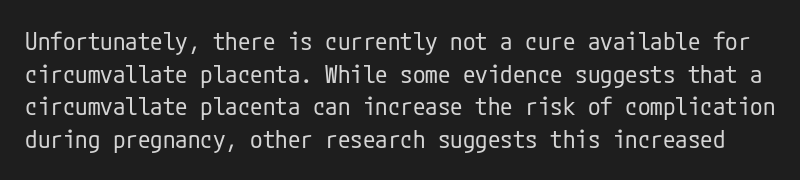
Q: Is the text bold? A: No.
Q: Is the text italic (slanted)? A: No, it is upright.
Q: Is the text underlined? A: No.
Q: Is the spacing between letters normal or unusually wide? A: Normal.
Q: Is the spacing between lines tight, normal or loose? A: Normal.
